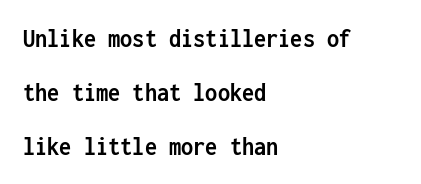
The image shows 27 px bold type, upright; set left-aligned, loose line spacing (2.0x), normal letter spacing, not underlined.
